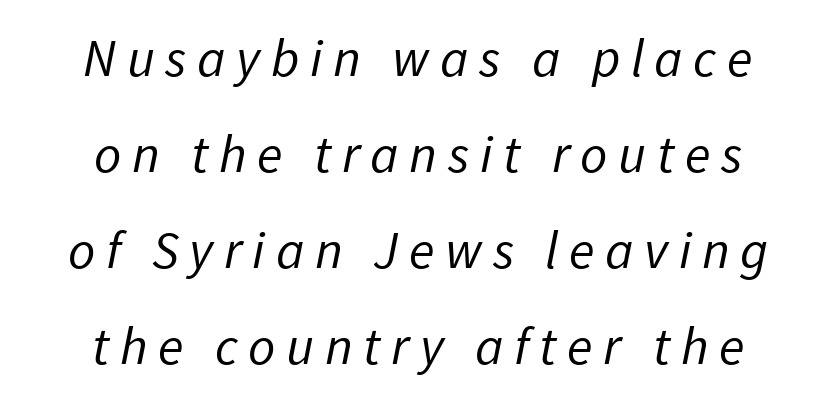
The image shows 53 px regular-weight sans-serif type; set centered, line spacing 1.81x, unusually wide letter spacing (+0.2 em), not underlined; low stroke contrast and a medium x-height.
